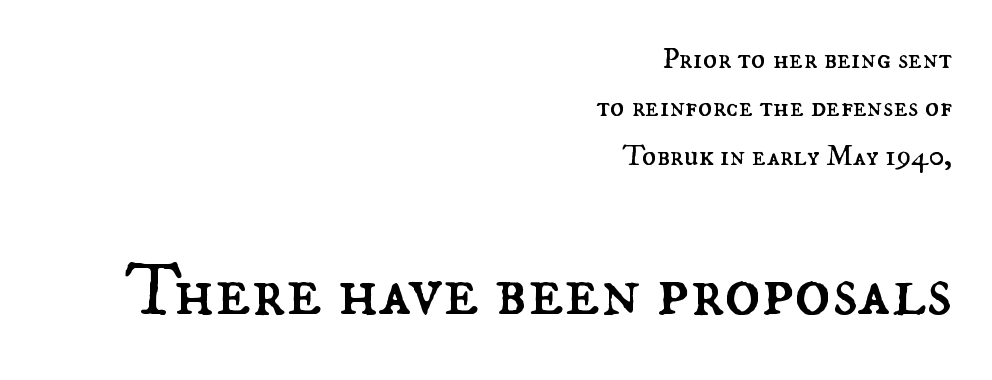
The gaps between neighbouring characters are ordinary and unremarkable. The setting favours the right margin, as signatures and pull-quotes sometimes do. The letters in the lower block stand taller than those in the block above. Descender tails drop into unmarked territory. Italic? Not at all — the glyphs are vertical.
